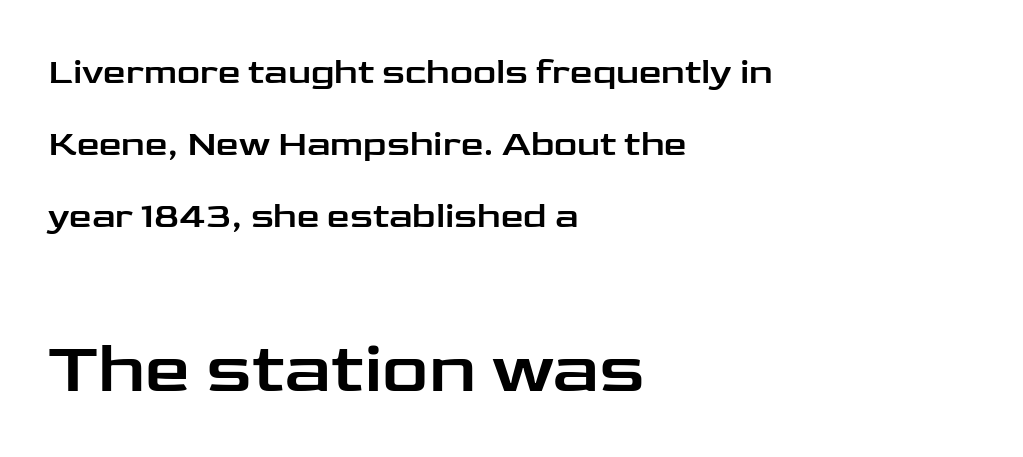
The image shows 72 px wide sans-serif type, upright; set left-aligned, loose line spacing (2.0x), normal letter spacing, not underlined; the second (bottom) block is 2.0x larger; low stroke contrast and a medium x-height.
